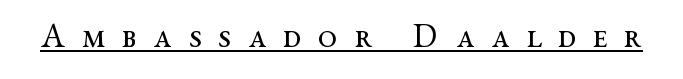
{"serif": "yes", "italic": "no", "bold": "no", "weight": "regular", "width": "wide", "stroke_contrast": "medium", "x_height": "medium", "monospaced": "no", "underline": "yes", "letter_spacing": "wide", "letter_spacing_em": 0.49, "glyph_px": 34}
